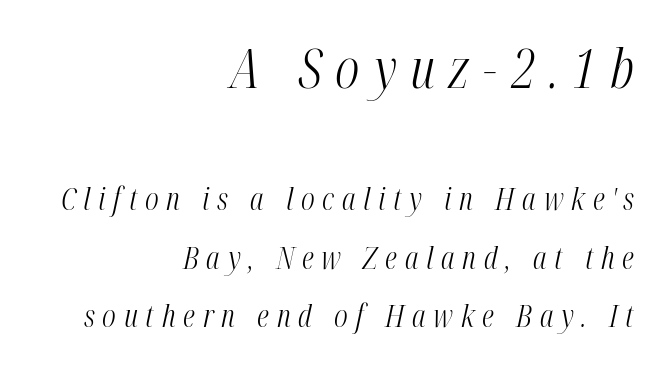
Q: Is the text bold? A: No.
Q: Is the text italic (slanted)? A: Yes, it leans right by about 12 degrees.
Q: Is the text underlined? A: No.
Q: How is the paragraph aligned? A: Right-aligned.
Q: Is the spacing between letters normal or unusually wide? A: Unusually wide.
Q: Which block of text is set in a larger size, the first (top) or the second (bottom)? A: The first (top) one.
Q: Width (condensed, normal, or wide)? A: Condensed.
Q: Stroke contrast? A: Medium.
Q: x-height? A: Medium.
Q: Monospaced? A: No.
